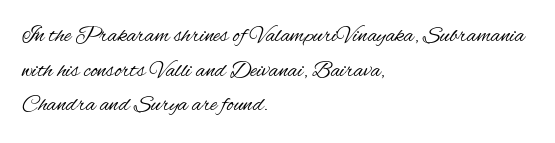
Q: Is the text bold? A: No.
Q: Is the text italic (slanted)? A: Yes.
Q: Is the text underlined? A: No.
Q: How is the paragraph aligned? A: Left-aligned.
Q: Is the spacing between letters normal or unusually wide? A: Normal.
Q: Is the spacing between lines tight, normal or loose? A: Normal.
